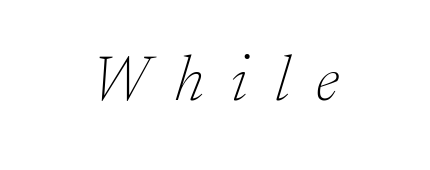
The image shows 65 px thin serif type, italic (leaning right); set unusually wide letter spacing (+0.42 em), not underlined; low stroke contrast and a small x-height.
